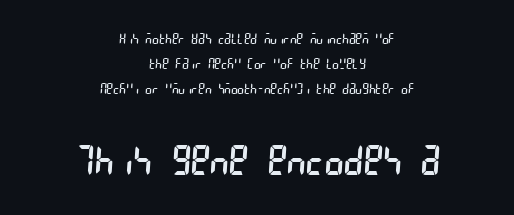
Q: Is the text bold? A: No.
Q: Is the typeface a serif or a sans-serif typeface? A: Sans-serif.
Q: Is the text underlined? A: No.
Q: How is the paragraph aligned? A: Centered.
Q: Is the spacing between letters normal or unusually wide? A: Normal.
Q: Which block of text is set in a larger size, the first (top) or the second (bottom)? A: The second (bottom) one.
Q: Width (condensed, normal, or wide)? A: Condensed.
Q: Stroke contrast? A: Low.
Q: x-height? A: Large.
